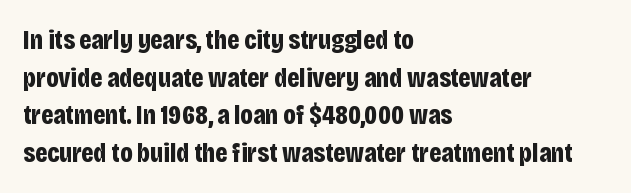
The image shows 27 px bold type, upright; set left-aligned, normal line spacing (1.39x), normal letter spacing, not underlined.
